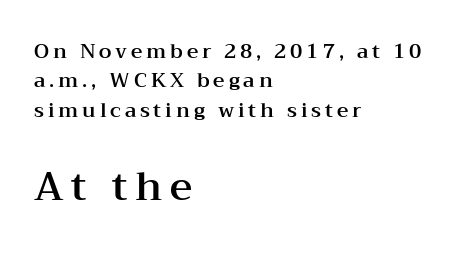
{"serif": "yes", "italic": "no", "width": "wide", "stroke_contrast": "medium", "x_height": "medium", "monospaced": "no", "underline": "no", "align": "left", "line_spacing": "normal", "line_spacing_ratio": 1.47, "larger_block": "second", "size_ratio": 1.95, "glyph_px": 39}
